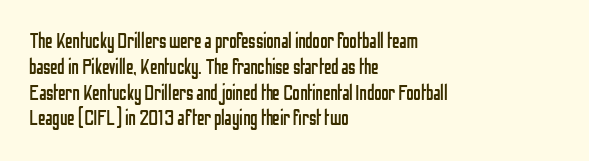
The image shows 21 px text type, upright; set left-aligned, line spacing 1.23x, normal letter spacing, not underlined.
